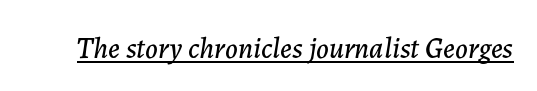
Q: Is the text italic (slanted)? A: Yes, it leans right by about 7 degrees.
Q: Is the text underlined? A: Yes.
Q: Is the spacing between letters normal or unusually wide? A: Normal.
Q: Width (condensed, normal, or wide)? A: Normal.
Q: Stroke contrast? A: Low.
Q: x-height? A: Medium.
Q: Monospaced? A: No.
